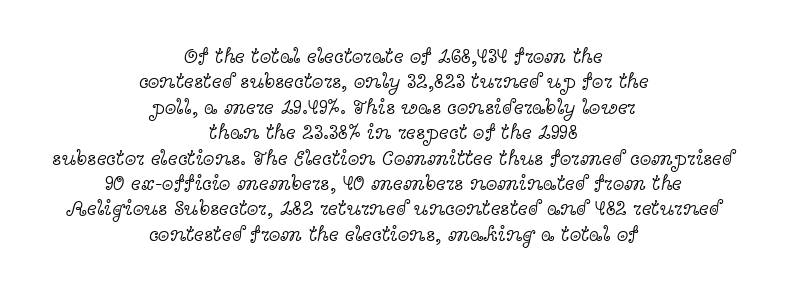
The image shows 21 px text type; set centered, line spacing 1.21x, normal letter spacing, not underlined.
